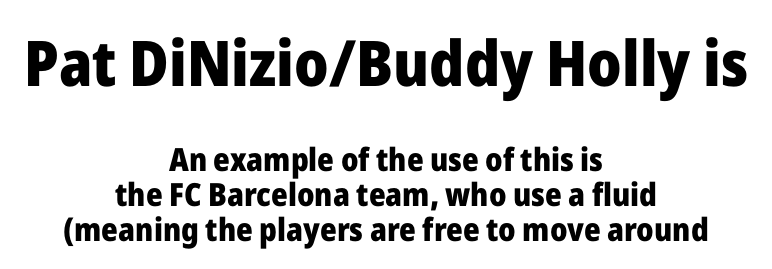
Q: Is the text bold? A: Yes.
Q: Is the text italic (slanted)? A: No, it is upright.
Q: Is the typeface a serif or a sans-serif typeface? A: Sans-serif.
Q: Is the text underlined? A: No.
Q: How is the paragraph aligned? A: Centered.
Q: Is the spacing between letters normal or unusually wide? A: Normal.
Q: Is the spacing between lines tight, normal or loose? A: Tight.
Q: Which block of text is set in a larger size, the first (top) or the second (bottom)? A: The first (top) one.
Q: Width (condensed, normal, or wide)? A: Normal.
Q: Stroke contrast? A: Low.
Q: x-height? A: Medium.
Q: Monospaced? A: No.
